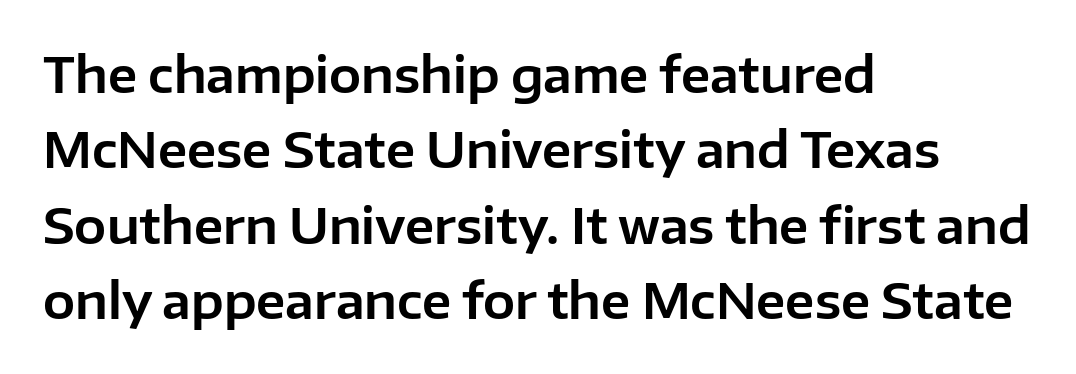
{"serif": "no", "italic": "no", "width": "normal", "stroke_contrast": "low", "x_height": "medium", "monospaced": "no", "underline": "no", "align": "left", "line_spacing": "normal", "line_spacing_ratio": 1.57, "letter_spacing": "normal", "letter_spacing_em": 0.0, "glyph_px": 48}
